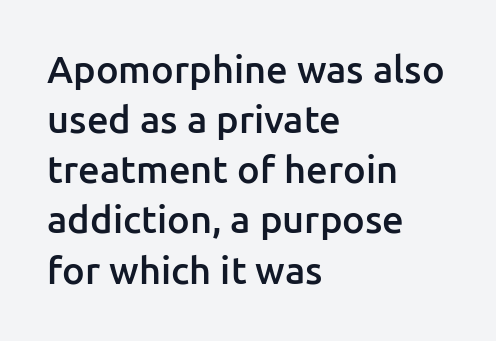
Q: Is the text bold? A: Semi-bold.
Q: Is the text italic (slanted)? A: No, it is upright.
Q: Is the typeface a serif or a sans-serif typeface? A: Sans-serif.
Q: Is the text underlined? A: No.
Q: How is the paragraph aligned? A: Left-aligned.
Q: Is the spacing between letters normal or unusually wide? A: Normal.
Q: Is the spacing between lines tight, normal or loose? A: Normal.
Q: Width (condensed, normal, or wide)? A: Normal.
Q: Stroke contrast? A: Low.
Q: x-height? A: Medium.
Q: Monospaced? A: No.
